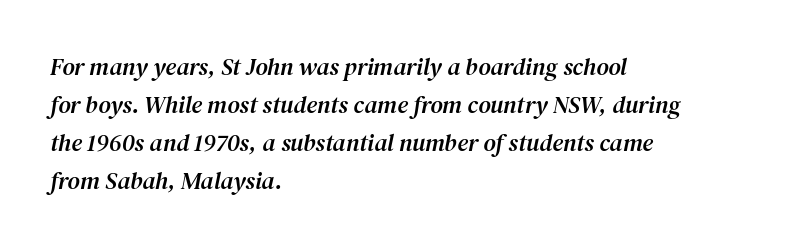
Underline: absent. Line beginnings align vertically; line endings do not. The face used here is rendered with its standard letterfit. This block has exactly the height ordinary leading produces. Is the type slanted? Yes — the strokes lean at a clear angle.
